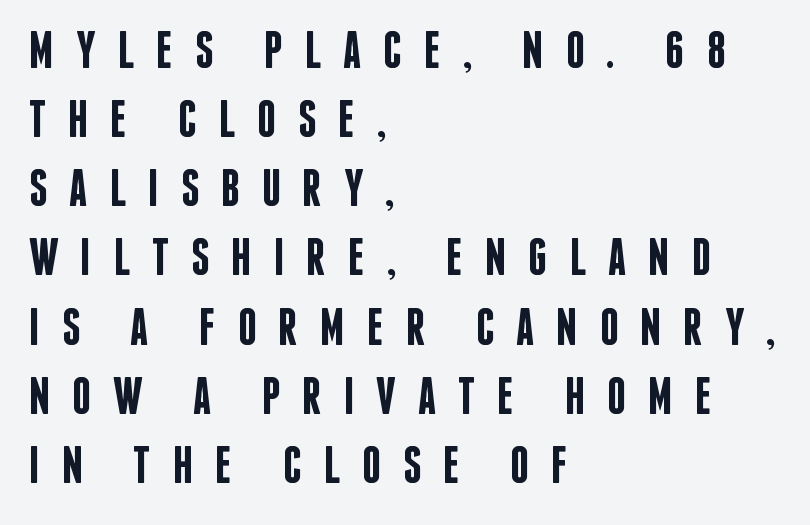
The image shows 52 px semibold, condensed sans-serif type, upright; set left-aligned, normal line spacing (1.33x), unusually wide letter spacing (+0.42 em), not underlined; low stroke contrast and a large x-height.
